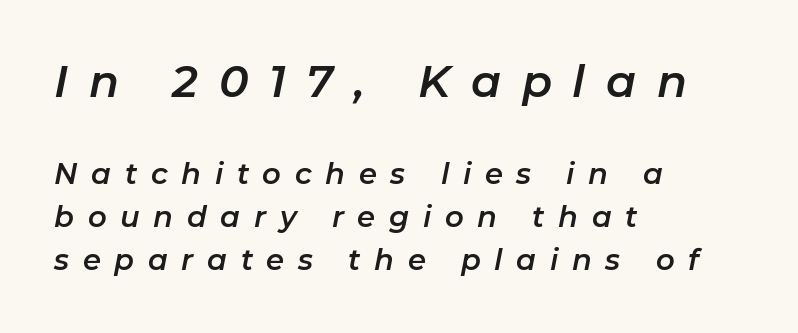
Between one letter and the next there's a generous, obvious gap. Here the first block reads like a headline and the second like body copy. You could not count columns in this text — the font is proportionally spaced. The block of text has a typical density, with ordinary space between rows. Underlining? Definitely not there.
